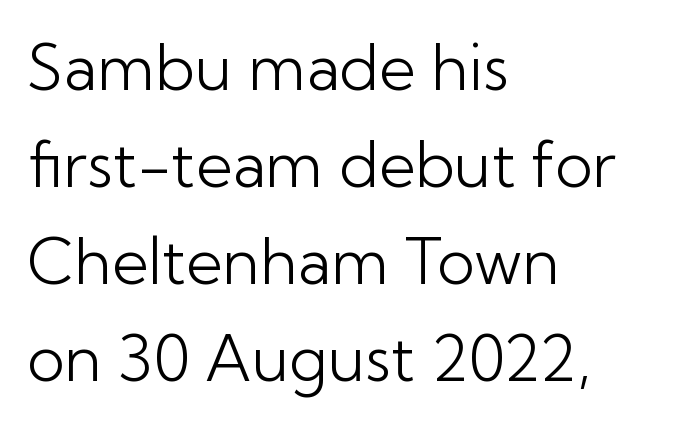
Q: Is the text bold? A: No.
Q: Is the text italic (slanted)? A: No, it is upright.
Q: Is the typeface a serif or a sans-serif typeface? A: Sans-serif.
Q: Is the text underlined? A: No.
Q: How is the paragraph aligned? A: Left-aligned.
Q: Is the spacing between letters normal or unusually wide? A: Normal.
Q: Is the spacing between lines tight, normal or loose? A: Normal.
Q: Width (condensed, normal, or wide)? A: Normal.
Q: Stroke contrast? A: Low.
Q: x-height? A: Medium.
Q: Monospaced? A: No.
